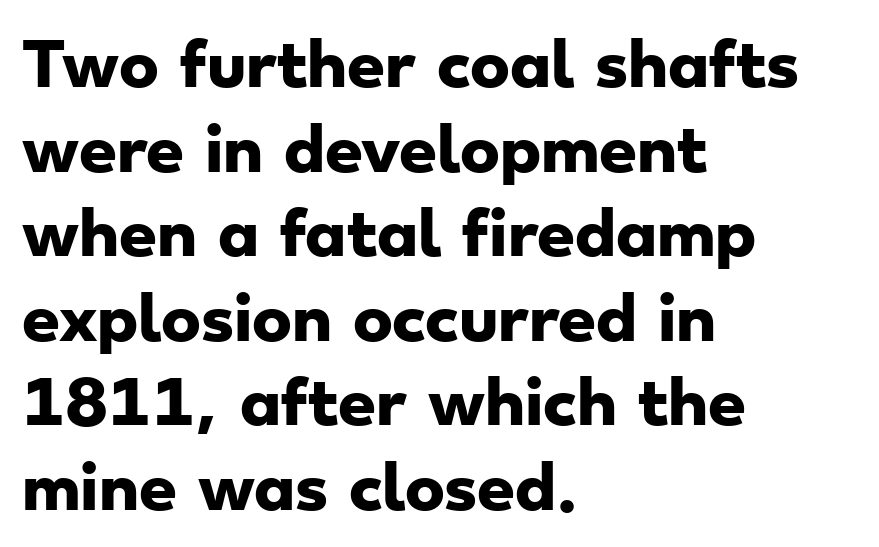
The image shows 60 px heavy, wide sans-serif type; set left-aligned, normal line spacing (1.41x), normal letter spacing, not underlined; low stroke contrast and a small x-height.
